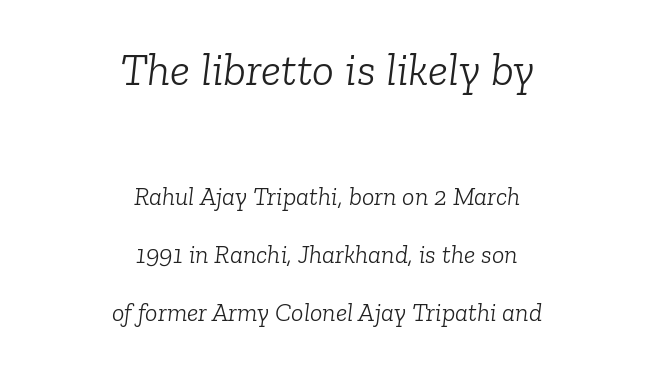
Q: Is the text bold? A: No.
Q: Is the text italic (slanted)? A: Yes, it leans right by about 6 degrees.
Q: Is the typeface a serif or a sans-serif typeface? A: Serif.
Q: Is the text underlined? A: No.
Q: How is the paragraph aligned? A: Centered.
Q: Is the spacing between letters normal or unusually wide? A: Normal.
Q: Is the spacing between lines tight, normal or loose? A: Loose.
Q: Which block of text is set in a larger size, the first (top) or the second (bottom)? A: The first (top) one.
Q: Width (condensed, normal, or wide)? A: Normal.
Q: Stroke contrast? A: Low.
Q: x-height? A: Medium.
Q: Monospaced? A: No.
